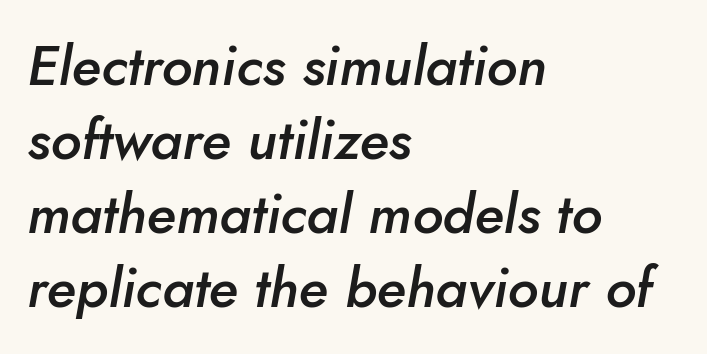
Horizontally, the lines are justified to the leading edge only. Looks like regular typesetting: each glyph gets only the width it needs. The foot of each line stays bare and open. Short note: letters normally spaced. The specimen reads as italic at a glance.
